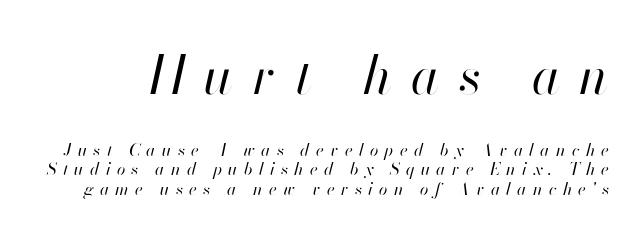
Caption: face not bold, strokes unweighted. The letters advance in unequal steps, a hallmark of proportional type. Beneath every word, the page is bare. Compared with typical body copy, the letter spacing here is much looser. These two chunks differ in scale, with the top chunk taking the larger measure. What's the leading like? Squeezed, with rows nearly overlapping.
